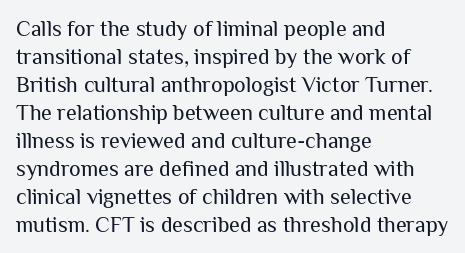
The image shows 22 px text type, upright; set left-aligned, normal line spacing (1.27x), normal letter spacing, not underlined.
